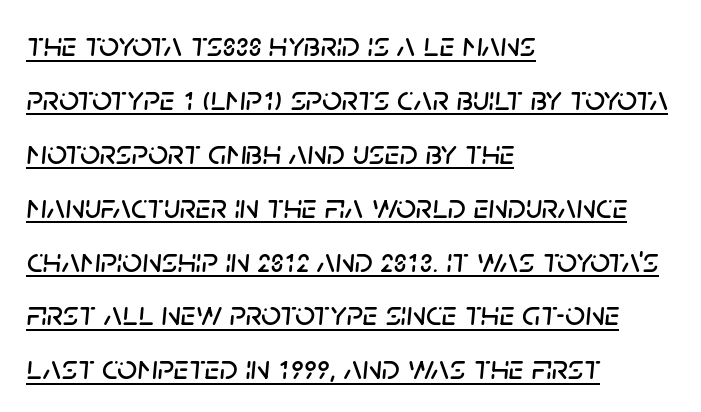
{"italic": "yes", "lean": "right", "slant_degrees": 5, "width": "normal", "stroke_contrast": "low", "x_height": "large", "monospaced": "no", "underline": "yes", "align": "left", "line_spacing": "normal", "line_spacing_ratio": 1.54, "letter_spacing": "normal", "letter_spacing_em": 0.0, "glyph_px": 35}
